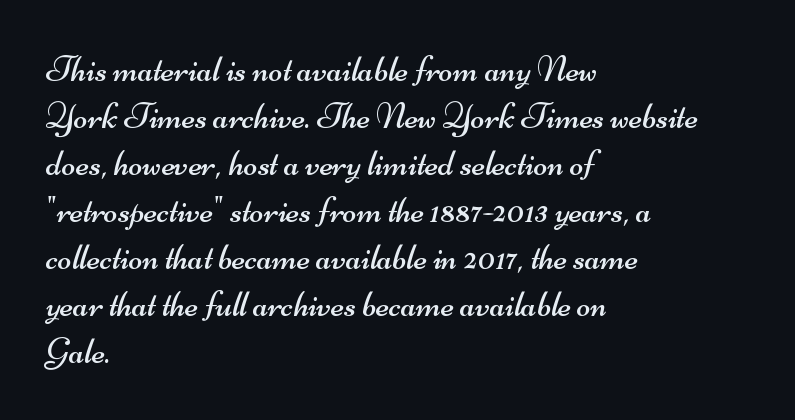
Line beginnings align vertically; line endings do not. Words appear dense and cohesive because spacing is normal. The designer left line spacing at the default. A typesetter would call this proportional, since set widths differ per character.
